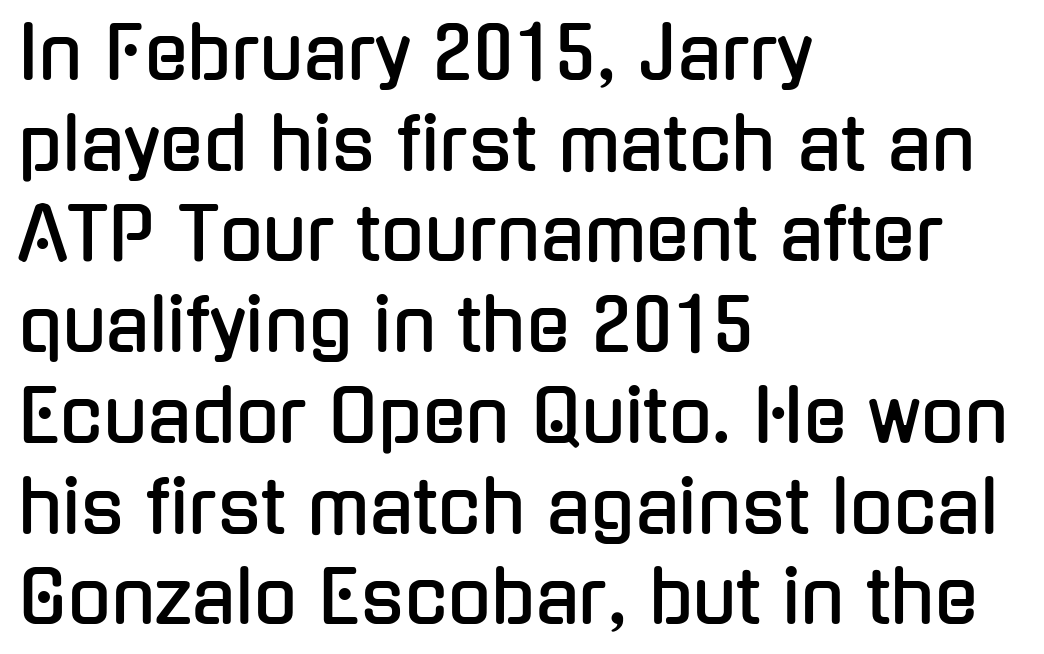
Q: Is the text italic (slanted)? A: No, it is upright.
Q: Is the typeface a serif or a sans-serif typeface? A: Sans-serif.
Q: Is the text underlined? A: No.
Q: How is the paragraph aligned? A: Left-aligned.
Q: Is the spacing between letters normal or unusually wide? A: Normal.
Q: Is the spacing between lines tight, normal or loose? A: Normal.
Q: Width (condensed, normal, or wide)? A: Condensed.
Q: Stroke contrast? A: Low.
Q: x-height? A: Medium.
Q: Monospaced? A: No.
